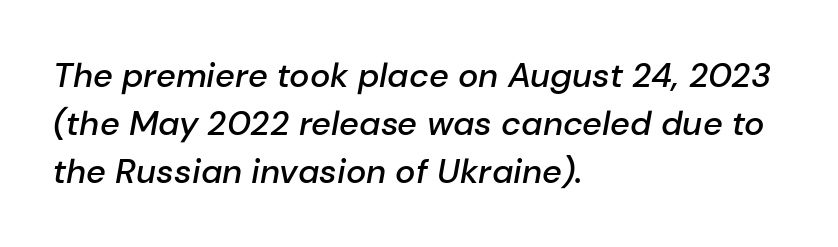
{"italic": "yes", "lean": "right", "slant_degrees": 10, "bold": "semi", "weight": "semibold", "width": "normal", "stroke_contrast": "low", "x_height": "medium", "monospaced": "no", "underline": "no", "align": "left", "line_spacing": "normal", "line_spacing_ratio": 1.41, "letter_spacing": "normal", "letter_spacing_em": 0.0, "glyph_px": 34}
